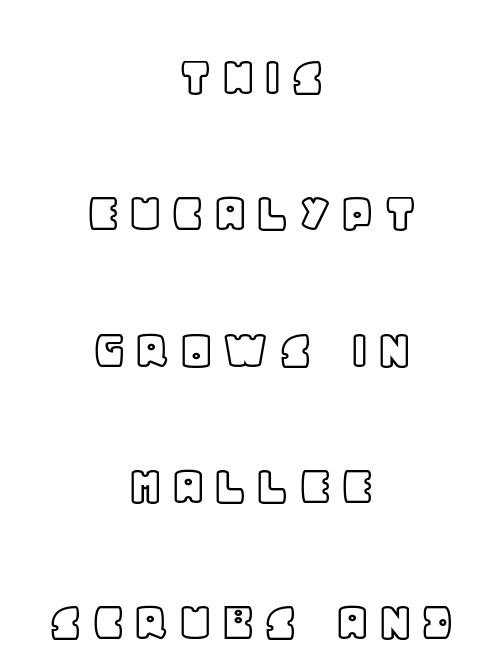
Letters rest on an invisible, unmarked baseline. Ascenders rise straight up at ninety degrees. The setting favours the middle, as headings and verse often do. A typesetter would call this proportional, since set widths differ per character. Rows of type keep a wide berth in the vertical direction.
